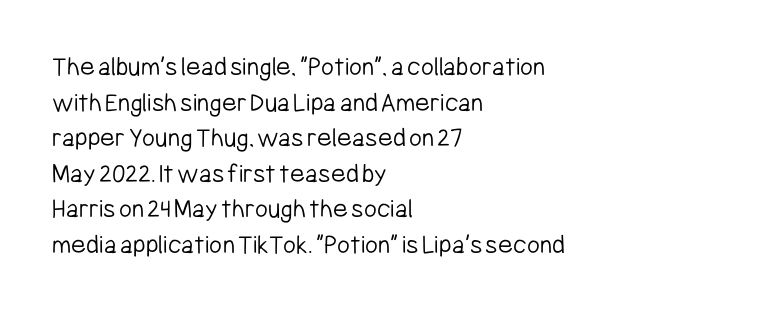
{"serif": "no", "italic": "no", "bold": "no", "weight": "light", "width": "condensed", "stroke_contrast": "low", "x_height": "medium", "monospaced": "no", "underline": "no", "align": "left", "line_spacing": "normal", "line_spacing_ratio": 1.27, "letter_spacing": "normal", "letter_spacing_em": 0.0, "glyph_px": 28}
